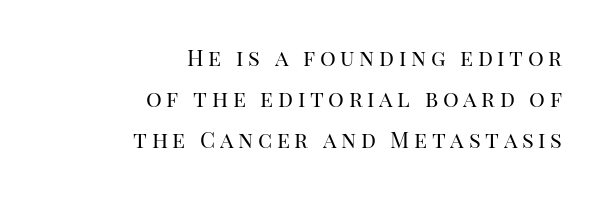
The image shows 22 px text type, upright; set right-aligned, line spacing 1.87x, unusually wide letter spacing (+0.21 em), not underlined.
